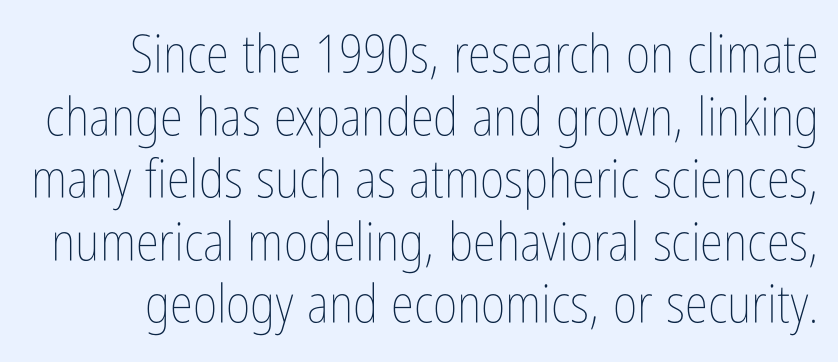
{"italic": "no", "bold": "no", "weight": "thin", "width": "condensed", "stroke_contrast": "low", "x_height": "medium", "monospaced": "no", "underline": "no", "line_spacing_ratio": 1.18, "letter_spacing": "normal", "letter_spacing_em": 0.0, "glyph_px": 53}
